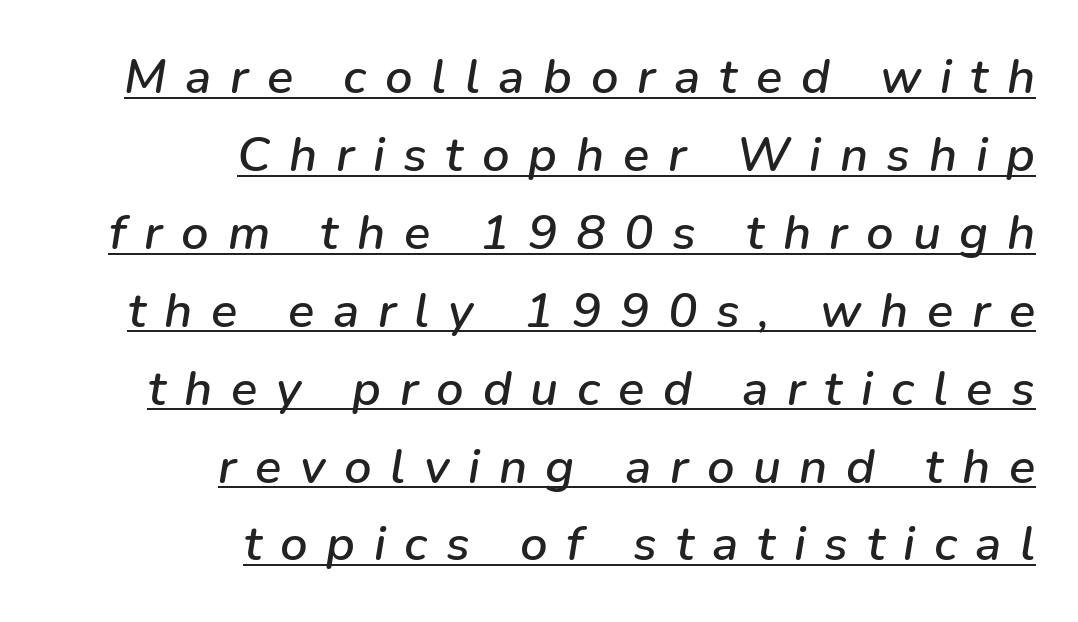
{"italic": "yes", "lean": "right", "slant_degrees": 9, "width": "normal", "stroke_contrast": "low", "x_height": "medium", "monospaced": "no", "underline": "yes", "align": "right", "line_spacing": "normal", "line_spacing_ratio": 1.59, "letter_spacing": "wide", "letter_spacing_em": 0.38, "glyph_px": 49}
